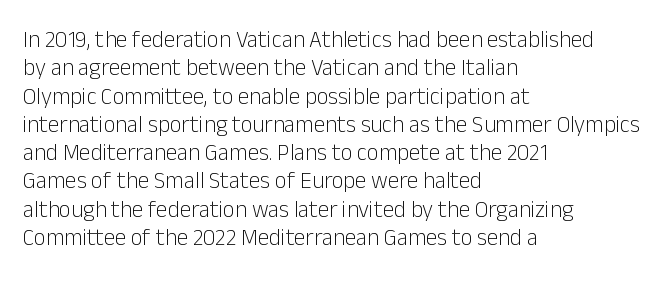
The image shows 23 px text type, upright; set left-aligned, line spacing 1.23x, normal letter spacing, not underlined.
